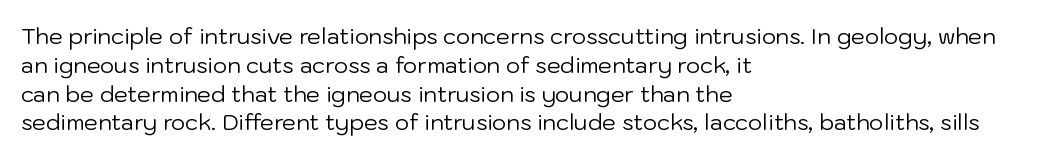
No extra ink here — the face is not bold. The ragged edge is on the right, which tells us the setting is flush left. Decoration check: the copy has no underline. Between one letter and the next there's only the usual sliver of space. No italicization has been applied; the sample stays upright. Successive baselines arrive at the customary interval.
